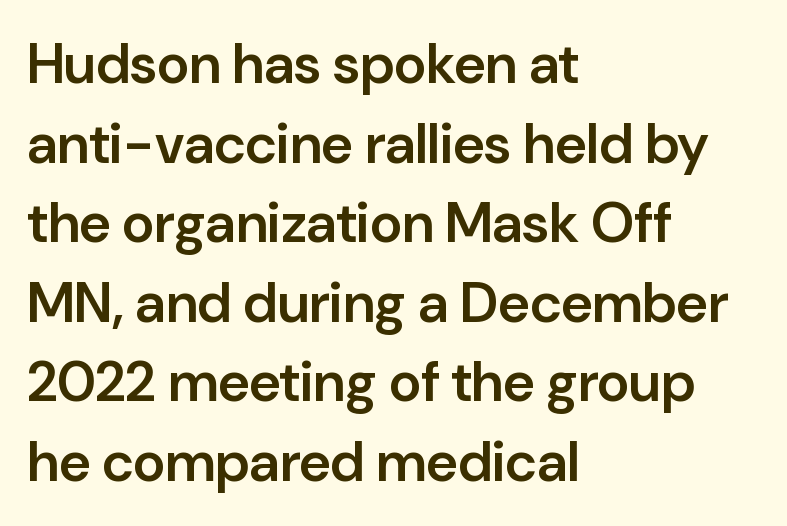
The image shows 56 px semibold sans-serif type, upright; set left-aligned, normal line spacing (1.42x), normal letter spacing, not underlined; low stroke contrast and a medium x-height.
